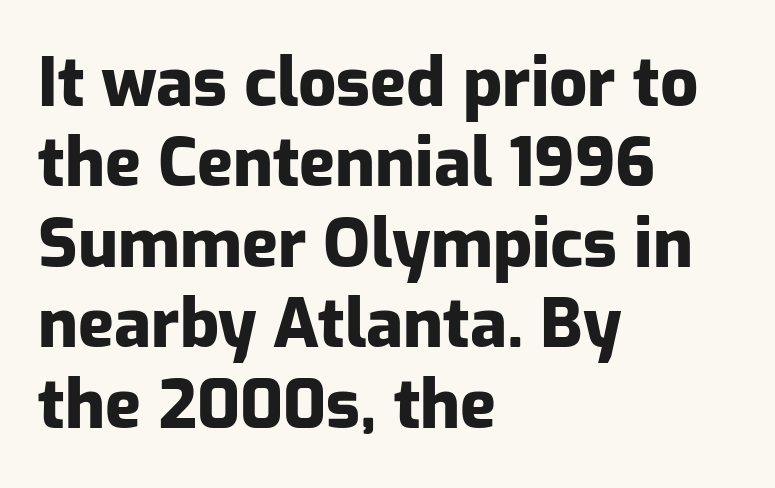
The image shows 67 px heavy sans-serif type, upright; set left-aligned, line spacing 1.2x, normal letter spacing, not underlined; low stroke contrast and a medium x-height.
